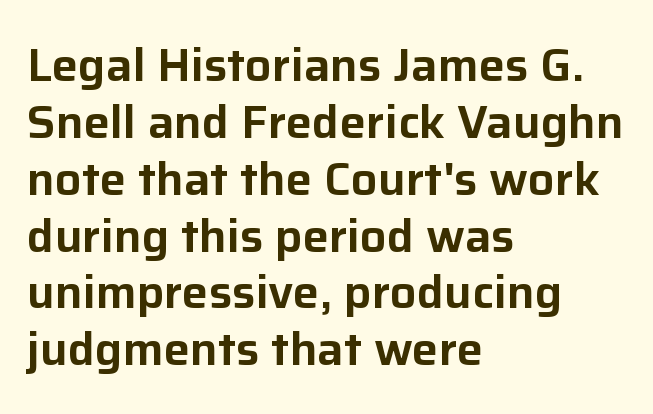
Q: Is the text italic (slanted)? A: No, it is upright.
Q: Is the typeface a serif or a sans-serif typeface? A: Sans-serif.
Q: Is the text underlined? A: No.
Q: How is the paragraph aligned? A: Left-aligned.
Q: Is the spacing between letters normal or unusually wide? A: Normal.
Q: Width (condensed, normal, or wide)? A: Normal.
Q: Stroke contrast? A: Low.
Q: x-height? A: Medium.
Q: Monospaced? A: No.
